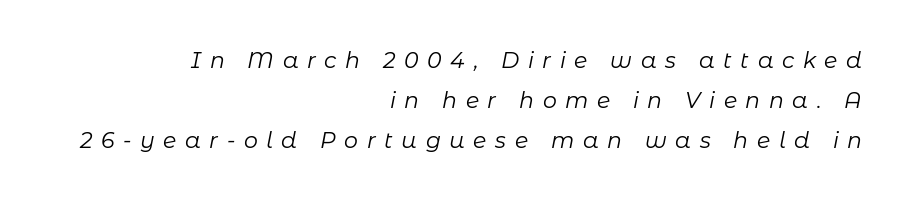
Q: Is the text bold? A: No.
Q: Is the text italic (slanted)? A: Yes, it leans right by about 11 degrees.
Q: Is the text underlined? A: No.
Q: How is the paragraph aligned? A: Right-aligned.
Q: Is the spacing between letters normal or unusually wide? A: Unusually wide.
